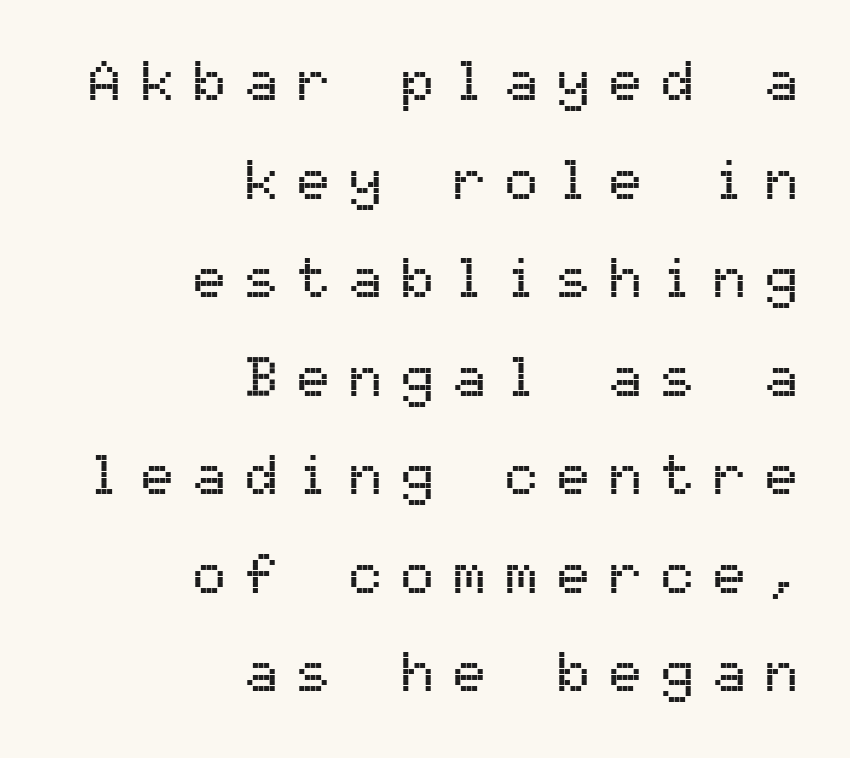
{"serif": "no", "italic": "no", "width": "normal", "stroke_contrast": "medium", "x_height": "medium", "monospaced": "yes", "underline": "no", "align": "right", "line_spacing_ratio": 1.76, "letter_spacing": "wide", "letter_spacing_em": 0.33, "glyph_px": 56}
